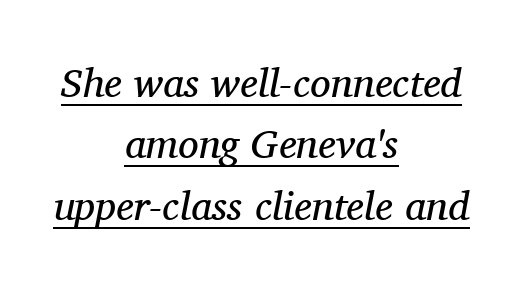
The image shows 41 px regular-weight serif type, italic (leaning right); set centered, normal line spacing (1.5x), normal letter spacing, underlined; medium stroke contrast and a medium x-height.
